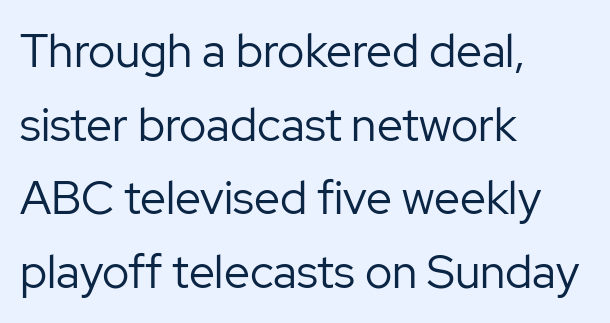
The image shows 46 px regular-weight sans-serif type, upright; set left-aligned, normal line spacing (1.6x), normal letter spacing, not underlined; low stroke contrast and a medium x-height.
